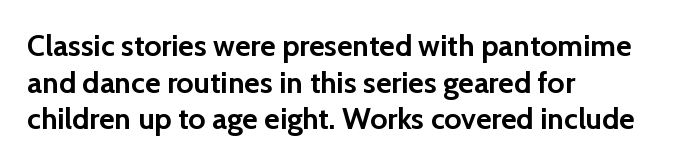
Q: Is the text bold? A: Yes.
Q: Is the text italic (slanted)? A: No, it is upright.
Q: Is the typeface a serif or a sans-serif typeface? A: Sans-serif.
Q: Is the text underlined? A: No.
Q: How is the paragraph aligned? A: Left-aligned.
Q: Is the spacing between letters normal or unusually wide? A: Normal.
Q: Width (condensed, normal, or wide)? A: Normal.
Q: Stroke contrast? A: Low.
Q: x-height? A: Medium.
Q: Monospaced? A: No.
